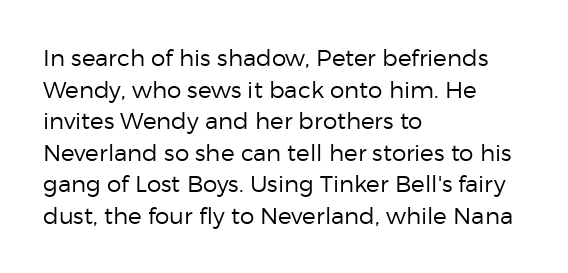
{"italic": "no", "bold": "no", "underline": "no", "align": "left", "line_spacing": "normal", "line_spacing_ratio": 1.37, "letter_spacing": "normal", "letter_spacing_em": 0.0, "glyph_px": 23}
